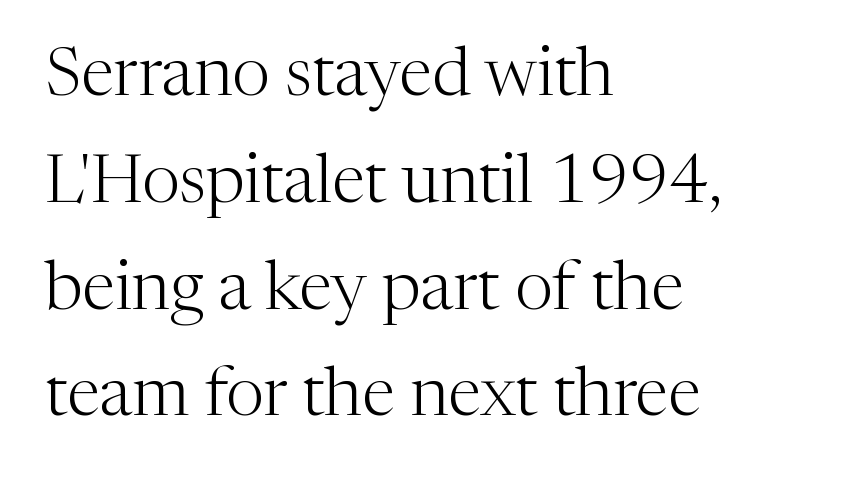
{"serif": "yes", "italic": "no", "bold": "no", "weight": "light", "width": "normal", "stroke_contrast": "medium", "x_height": "medium", "monospaced": "no", "underline": "no", "align": "left", "line_spacing": "normal", "line_spacing_ratio": 1.57, "letter_spacing": "normal", "letter_spacing_em": 0.0, "glyph_px": 68}
